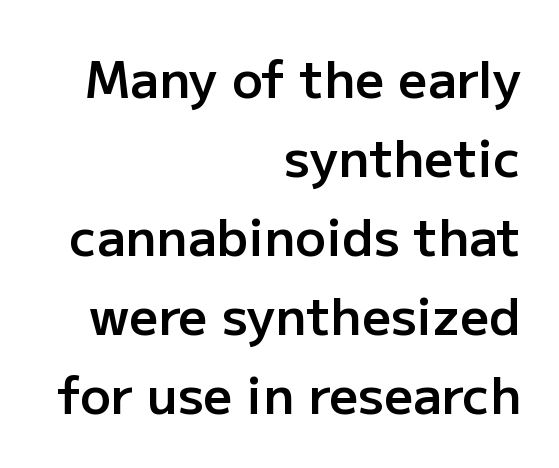
{"serif": "no", "italic": "no", "bold": "semi", "weight": "semibold", "width": "normal", "stroke_contrast": "low", "x_height": "medium", "monospaced": "no", "underline": "no", "align": "right", "line_spacing": "normal", "line_spacing_ratio": 1.55, "letter_spacing": "normal", "letter_spacing_em": 0.0, "glyph_px": 51}
